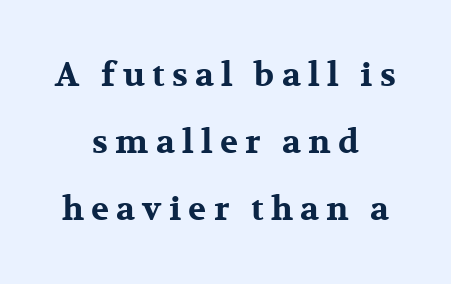
Q: Is the text bold? A: Yes.
Q: Is the text italic (slanted)? A: No, it is upright.
Q: Is the typeface a serif or a sans-serif typeface? A: Serif.
Q: Is the text underlined? A: No.
Q: How is the paragraph aligned? A: Centered.
Q: Is the spacing between letters normal or unusually wide? A: Unusually wide.
Q: Is the spacing between lines tight, normal or loose? A: Loose.
Q: Width (condensed, normal, or wide)? A: Wide.
Q: Stroke contrast? A: Medium.
Q: x-height? A: Medium.
Q: Monospaced? A: No.
